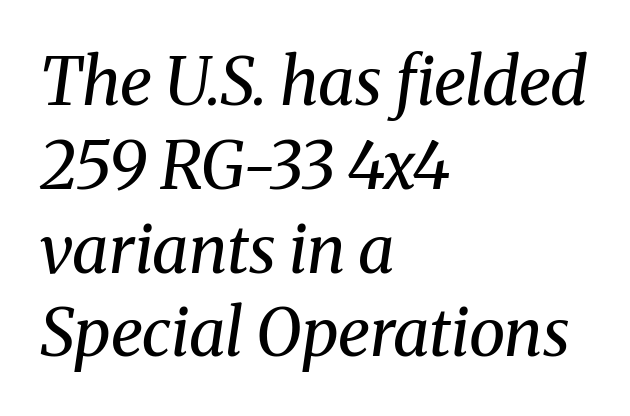
{"serif": "yes", "italic": "yes", "lean": "right", "slant_degrees": 8, "bold": "no", "weight": "regular", "width": "normal", "stroke_contrast": "medium", "x_height": "medium", "monospaced": "no", "underline": "no", "align": "left", "line_spacing": "normal", "line_spacing_ratio": 1.27, "letter_spacing": "normal", "letter_spacing_em": 0.0, "glyph_px": 66}
